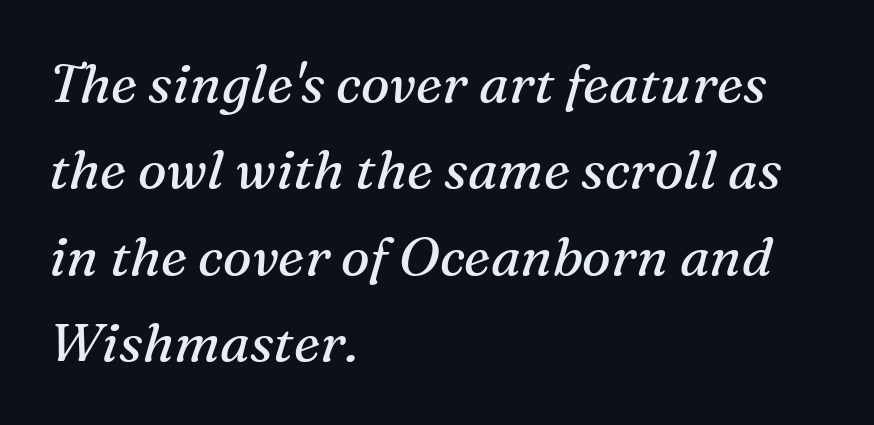
Q: Is the text bold? A: No.
Q: Is the text italic (slanted)? A: Yes, it leans right by about 16 degrees.
Q: Is the typeface a serif or a sans-serif typeface? A: Serif.
Q: Is the text underlined? A: No.
Q: How is the paragraph aligned? A: Left-aligned.
Q: Is the spacing between letters normal or unusually wide? A: Normal.
Q: Is the spacing between lines tight, normal or loose? A: Normal.
Q: Width (condensed, normal, or wide)? A: Normal.
Q: Stroke contrast? A: Medium.
Q: x-height? A: Medium.
Q: Monospaced? A: No.
